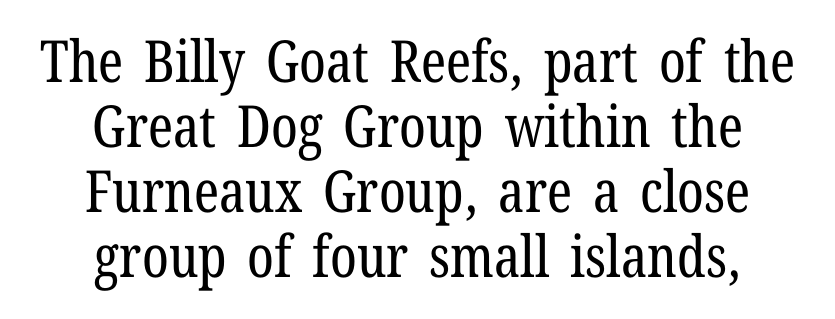
{"serif": "yes", "italic": "no", "bold": "no", "weight": "regular", "width": "condensed", "stroke_contrast": "low", "x_height": "medium", "monospaced": "no", "underline": "no", "align": "center", "line_spacing": "tight", "line_spacing_ratio": 1.12, "letter_spacing": "normal", "letter_spacing_em": 0.0, "glyph_px": 58}
